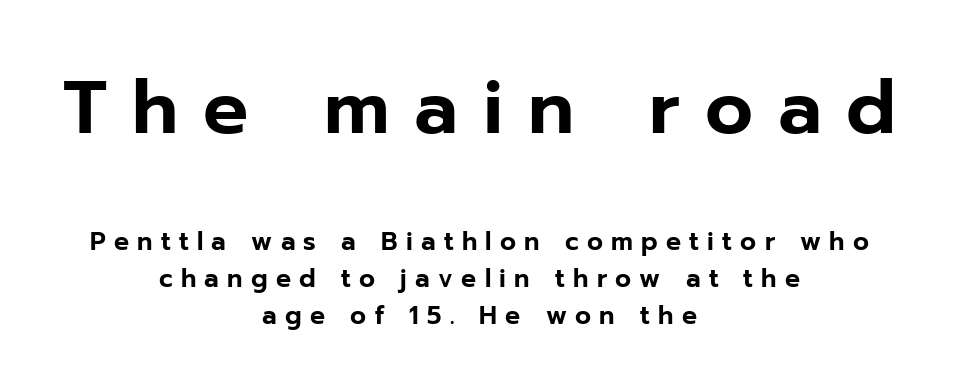
The image shows 75 px sans-serif type, upright; set centered, normal line spacing (1.48x), unusually wide letter spacing (+0.33 em), not underlined; the first (top) block is 3.0x larger; low stroke contrast and a medium x-height.
